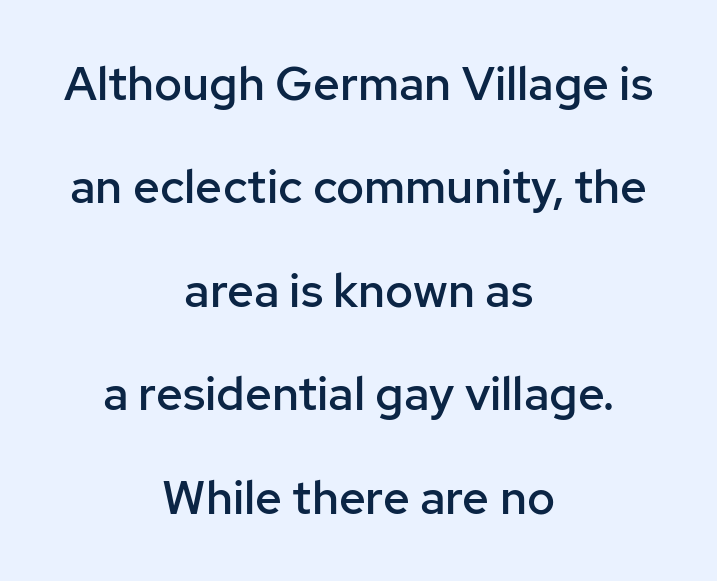
The image shows 47 px semibold sans-serif type, upright; set centered, loose line spacing (2.2x), normal letter spacing, not underlined; low stroke contrast and a medium x-height.
